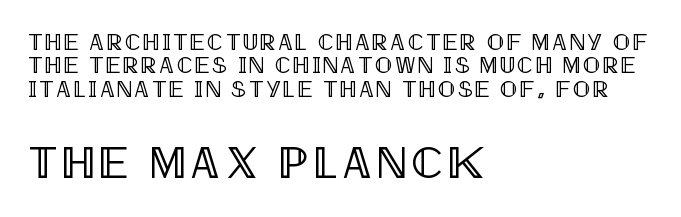
Q: Is the text italic (slanted)? A: No, it is upright.
Q: Is the text underlined? A: No.
Q: How is the paragraph aligned? A: Left-aligned.
Q: Is the spacing between lines tight, normal or loose? A: Tight.
Q: Which block of text is set in a larger size, the first (top) or the second (bottom)? A: The second (bottom) one.
Q: Width (condensed, normal, or wide)? A: Condensed.
Q: x-height? A: Large.
Q: Monospaced? A: No.
